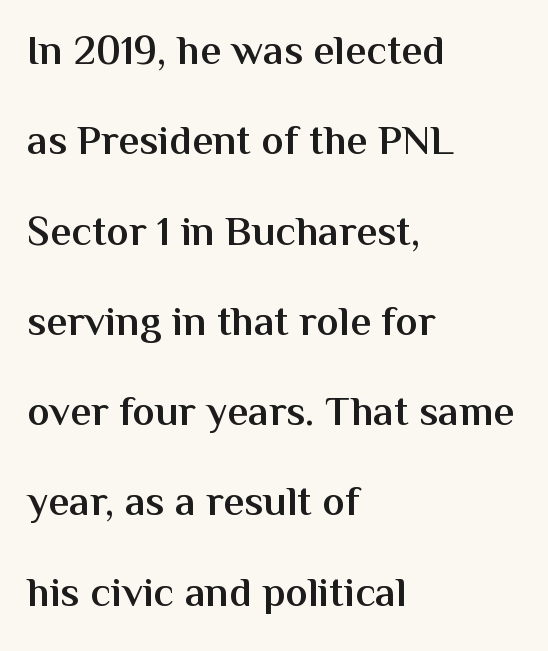
How would I describe the line gaps? Wide and relaxed. Each letter keeps its own natural width here, so spacing adapts to shape. Letterform terminals end flat and unadorned throughout the passage. Tracking here is standard; glyphs follow each other at the usual distance. Posture: upright roman.
